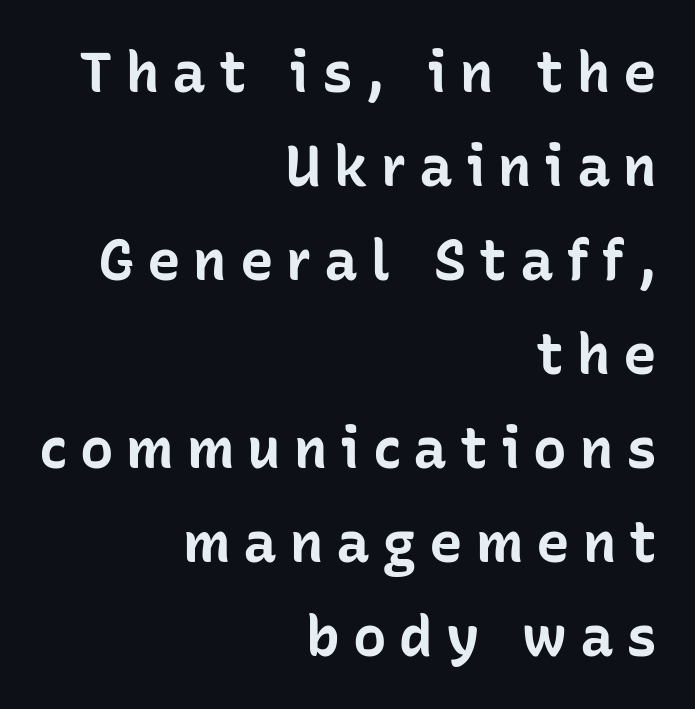
Q: Is the text bold? A: Yes.
Q: Is the text italic (slanted)? A: No, it is upright.
Q: Is the typeface a serif or a sans-serif typeface? A: Sans-serif.
Q: Is the text underlined? A: No.
Q: How is the paragraph aligned? A: Right-aligned.
Q: Is the spacing between letters normal or unusually wide? A: Unusually wide.
Q: Is the spacing between lines tight, normal or loose? A: Normal.
Q: Width (condensed, normal, or wide)? A: Normal.
Q: Stroke contrast? A: Low.
Q: x-height? A: Medium.
Q: Monospaced? A: No.
